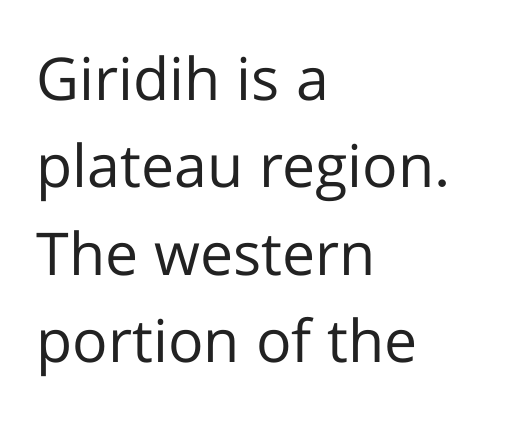
Q: Is the text bold? A: No.
Q: Is the text italic (slanted)? A: No, it is upright.
Q: Is the typeface a serif or a sans-serif typeface? A: Sans-serif.
Q: Is the text underlined? A: No.
Q: How is the paragraph aligned? A: Left-aligned.
Q: Is the spacing between letters normal or unusually wide? A: Normal.
Q: Is the spacing between lines tight, normal or loose? A: Normal.
Q: Width (condensed, normal, or wide)? A: Normal.
Q: Stroke contrast? A: Low.
Q: x-height? A: Medium.
Q: Monospaced? A: No.
